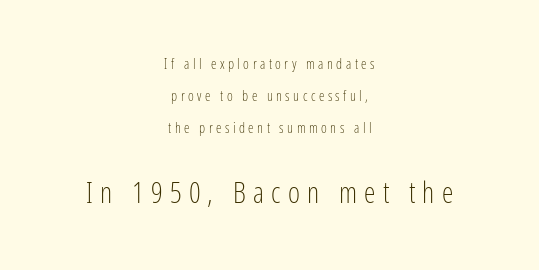
Posture: upright roman. The line-height multiplier appears high, well above default. The letters carry no serifs — their stems end cleanly without finishing strokes. You could not count columns in this text — the font is proportionally spaced.
